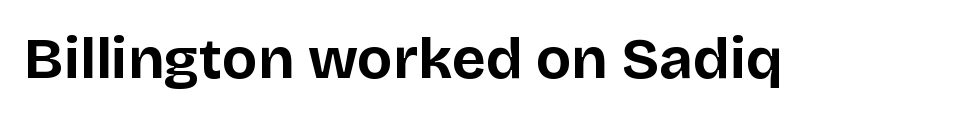
The image shows 58 px bold sans-serif type, upright; set normal letter spacing, not underlined; low stroke contrast and a large x-height.
